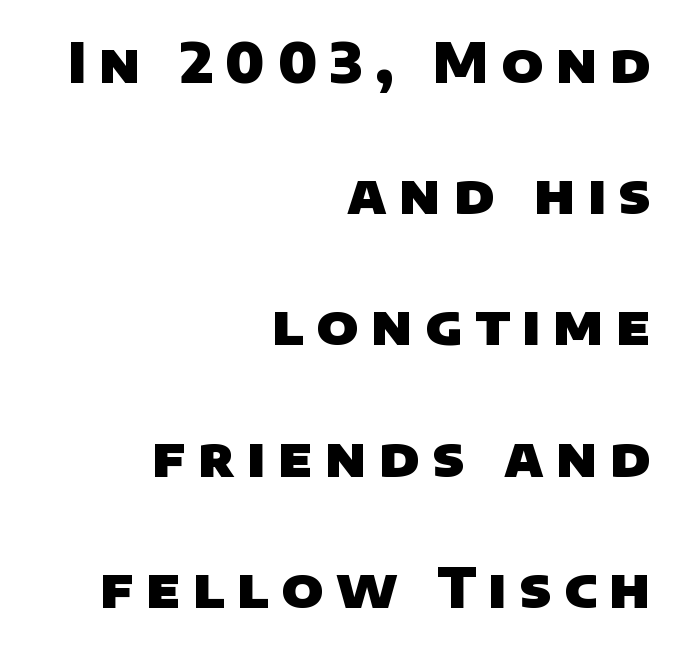
Every letter is thick-stroked: bold, no question. This is sans-serif lettering, the kind often seen on screens and signage. Varying glyph widths throughout — classic text-font behaviour. Loosely led — the rows are spread out. The gap between lines stays unmarked.
